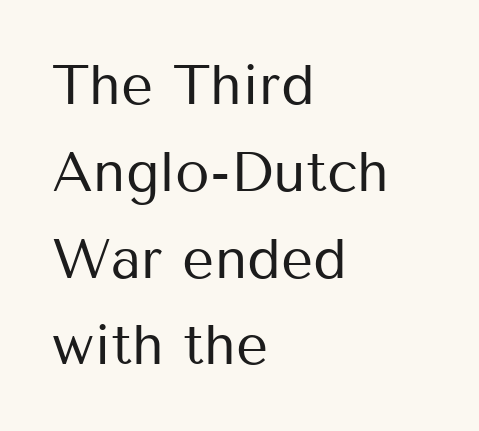
{"serif": "no", "italic": "no", "bold": "no", "weight": "regular", "width": "normal", "stroke_contrast": "medium", "x_height": "medium", "monospaced": "no", "underline": "no", "align": "left", "line_spacing": "normal", "line_spacing_ratio": 1.55, "letter_spacing": "normal", "letter_spacing_em": 0.0, "glyph_px": 56}
